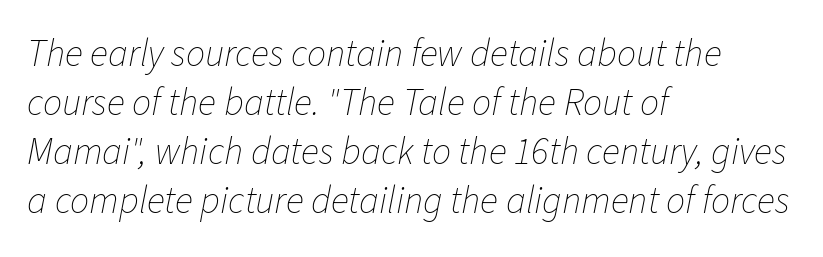
Horizontally, the lines are justified to the leading edge only. Character widths vary here, with narrow letters taking less room than wide ones. Line spacing here is normal. Only glyphs here, with clear space below each row.
